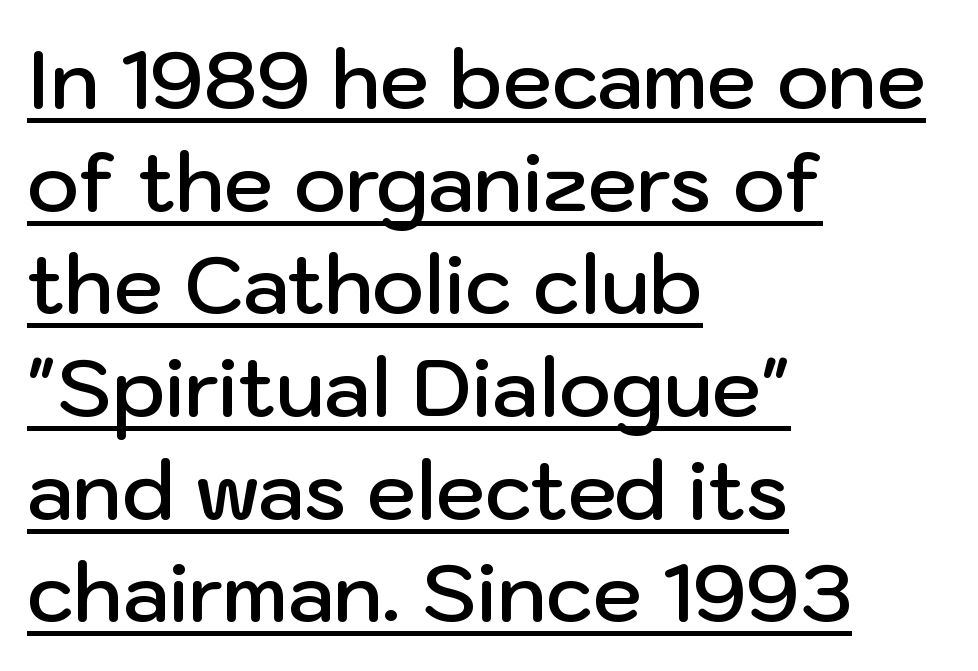
This is roman type, the default non-slanted kind. Each letter's strokes conclude bluntly, with no projecting serifs. The rendering uses natural spacing where letterforms have individual widths. Is the block centered? No — it sits flush against the left margin. Moderately thickened strokes mark this as semibold type. This rendering leaves character spacing at its baseline value.
